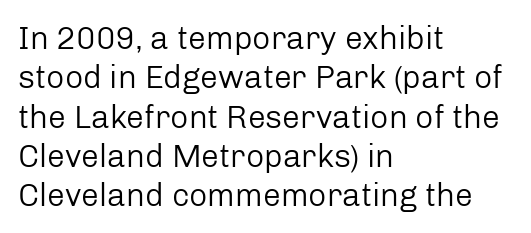
The image shows 32 px regular-weight sans-serif type, upright; set left-aligned, line spacing 1.23x, normal letter spacing, not underlined; low stroke contrast and a medium x-height.
